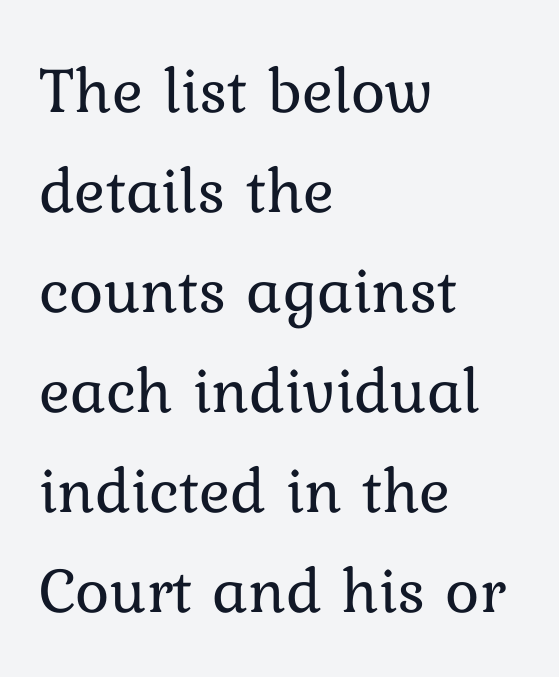
Q: Is the text bold? A: No.
Q: Is the text italic (slanted)? A: No, it is upright.
Q: Is the text underlined? A: No.
Q: How is the paragraph aligned? A: Left-aligned.
Q: Is the spacing between letters normal or unusually wide? A: Normal.
Q: Is the spacing between lines tight, normal or loose? A: Normal.
Q: Width (condensed, normal, or wide)? A: Normal.
Q: Stroke contrast? A: Low.
Q: x-height? A: Medium.
Q: Monospaced? A: No.
